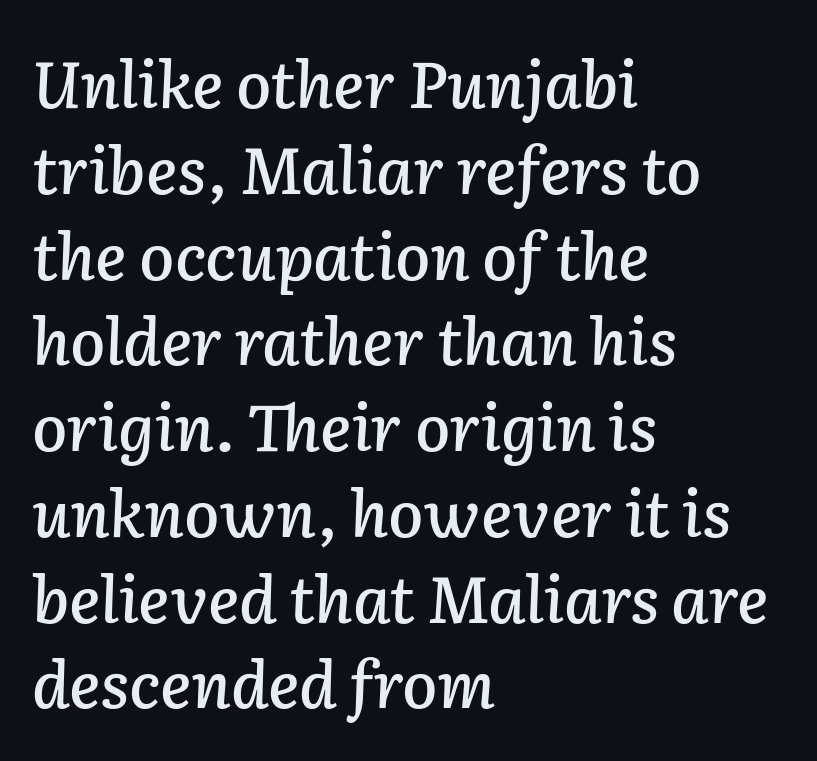
Q: Is the text italic (slanted)? A: Yes, it leans right by about 2 degrees.
Q: Is the text underlined? A: No.
Q: How is the paragraph aligned? A: Left-aligned.
Q: Is the spacing between letters normal or unusually wide? A: Normal.
Q: Is the spacing between lines tight, normal or loose? A: Normal.
Q: Width (condensed, normal, or wide)? A: Normal.
Q: Stroke contrast? A: Low.
Q: x-height? A: Medium.
Q: Monospaced? A: No.
